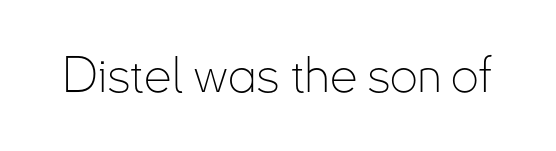
Q: Is the text bold? A: No.
Q: Is the text italic (slanted)? A: No, it is upright.
Q: Is the typeface a serif or a sans-serif typeface? A: Sans-serif.
Q: Is the text underlined? A: No.
Q: Is the spacing between letters normal or unusually wide? A: Normal.
Q: Width (condensed, normal, or wide)? A: Condensed.
Q: Stroke contrast? A: Low.
Q: x-height? A: Small.
Q: Monospaced? A: No.
